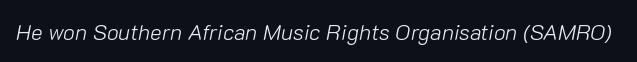
Descenders hang freely into open space. The axis of the letterforms is tilted away from vertical. Observe the ordinary spacing: letters are neighbours, not strangers. These glyphs show unthickened strokes, regular width or finer.
